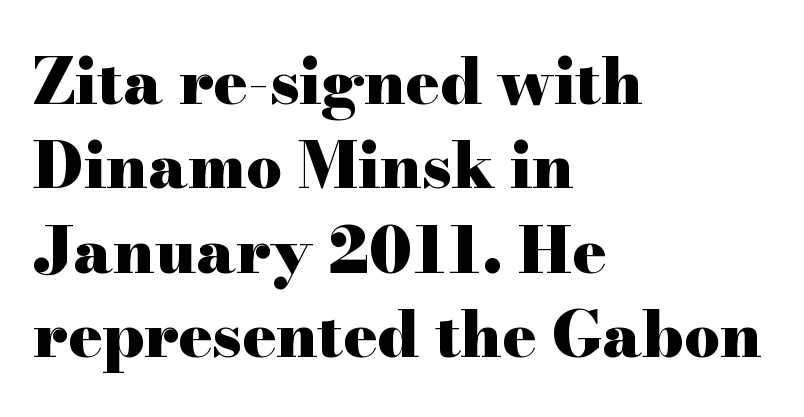
In terms of letterspacing, this is plain default setting. The typeface chosen for these lines features serifs. The text block is weighted toward the left margin, trailing off unevenly rightward. This rendering features lettering with no underline. The face used here has the dense, thick strokes of a bold.
